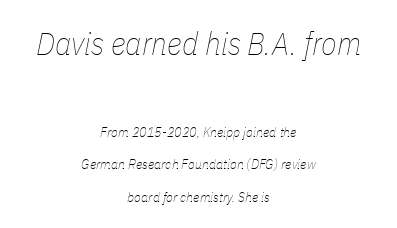
{"italic": "yes", "lean": "right", "slant_degrees": 11, "bold": "no", "weight": "thin", "width": "condensed", "stroke_contrast": "low", "x_height": "medium", "monospaced": "no", "underline": "no", "align": "center", "line_spacing": "loose", "line_spacing_ratio": 2.32, "letter_spacing": "normal", "letter_spacing_em": 0.0, "larger_block": "first", "size_ratio": 2.29, "glyph_px": 32}
